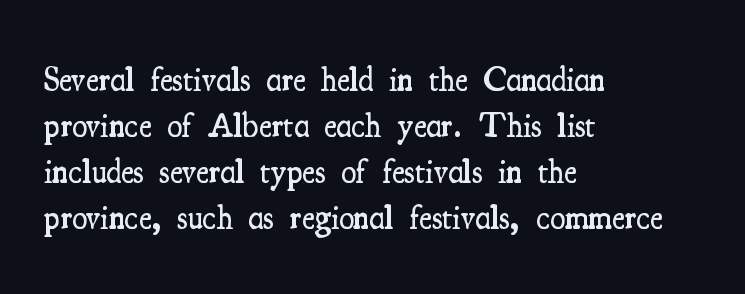
{"serif": "yes", "italic": "no", "bold": "semi", "weight": "semibold", "width": "condensed", "stroke_contrast": "medium", "x_height": "small", "monospaced": "no", "underline": "no", "align": "left", "line_spacing": "normal", "line_spacing_ratio": 1.35, "letter_spacing": "normal", "letter_spacing_em": 0.0, "glyph_px": 34}
